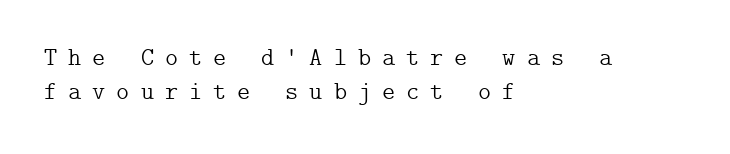
Bold? No — there's no thickening of the strokes. Whoever set this chose a conventional vertical rhythm. Each word looks stretched out because of the extra space between its letters. This is the regular roman posture of the typeface. Typeset ragged right — the left edge is the straight one.
